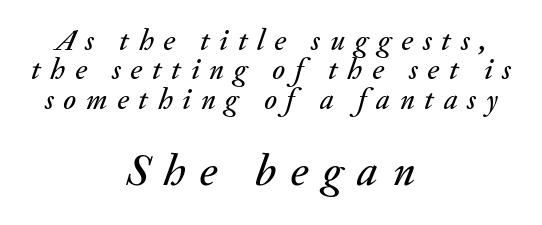
The letters are slanted; this is an italic face. Leftover space on each line is divided equally before and after the words. Does extra space separate the letters? Yes, quite a lot of it. Note: smaller setting up top, larger setting below.
